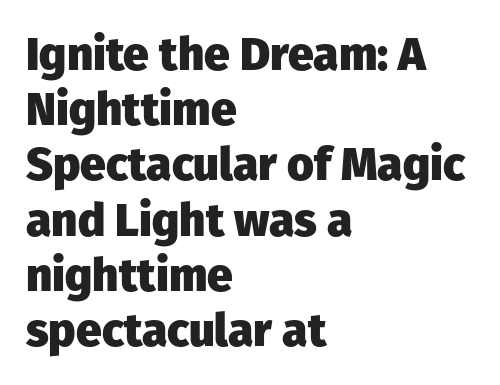
{"serif": "no", "italic": "no", "bold": "yes", "weight": "heavy", "width": "normal", "stroke_contrast": "low", "x_height": "medium", "monospaced": "no", "underline": "no", "align": "left", "line_spacing_ratio": 1.2, "letter_spacing": "normal", "letter_spacing_em": 0.0, "glyph_px": 46}
